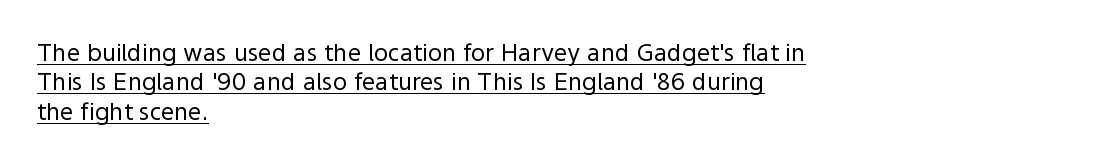
The image shows 24 px text type, upright; set left-aligned, line spacing 1.22x, normal letter spacing, underlined.
